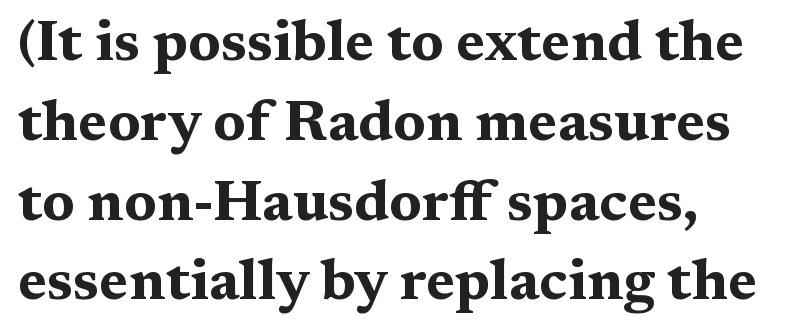
Q: Is the text bold? A: Yes.
Q: Is the text italic (slanted)? A: No, it is upright.
Q: Is the typeface a serif or a sans-serif typeface? A: Serif.
Q: Is the text underlined? A: No.
Q: How is the paragraph aligned? A: Left-aligned.
Q: Is the spacing between letters normal or unusually wide? A: Normal.
Q: Is the spacing between lines tight, normal or loose? A: Normal.
Q: Width (condensed, normal, or wide)? A: Wide.
Q: Stroke contrast? A: Medium.
Q: x-height? A: Medium.
Q: Monospaced? A: No.
